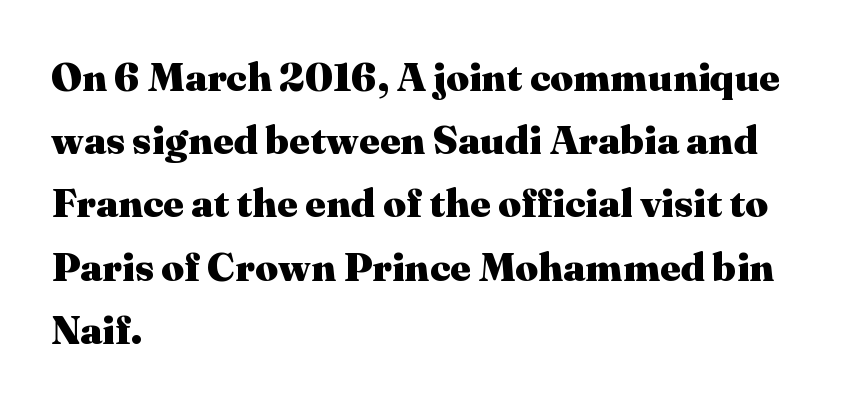
The image shows 40 px heavy serif type, upright; set left-aligned, normal line spacing (1.58x), normal letter spacing, not underlined; medium stroke contrast and a medium x-height.
